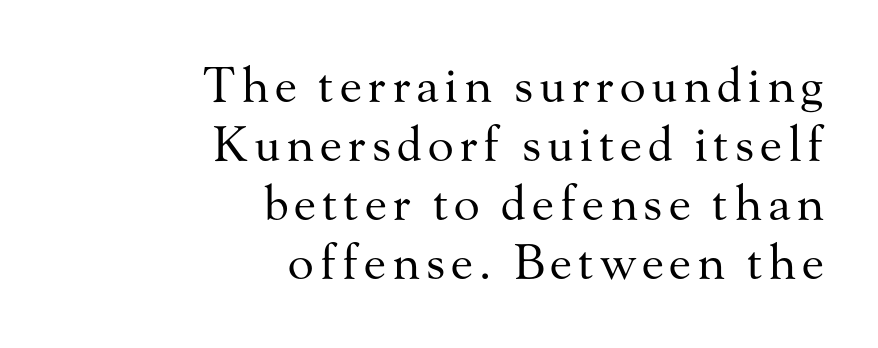
The image shows 48 px regular-weight serif type, upright; set right-aligned, line spacing 1.23x, not underlined; medium stroke contrast and a small x-height.
